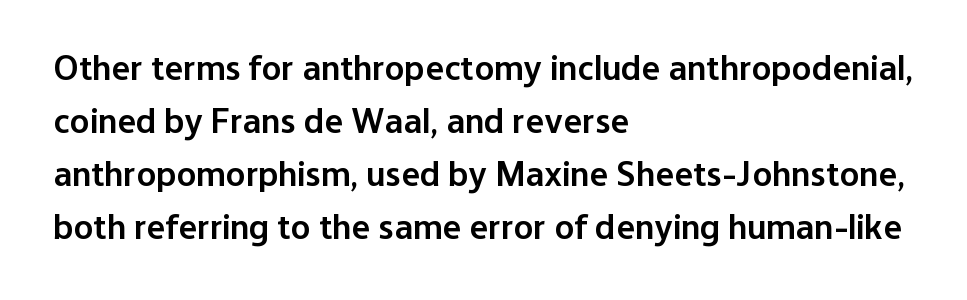
The image shows 36 px semibold sans-serif type, upright; set left-aligned, normal line spacing (1.47x), normal letter spacing, not underlined; low stroke contrast and a medium x-height.
